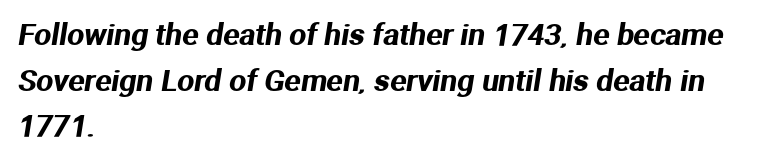
The image shows 30 px sans-serif type; set left-aligned, normal line spacing (1.52x), normal letter spacing, not underlined; medium stroke contrast and a medium x-height.
